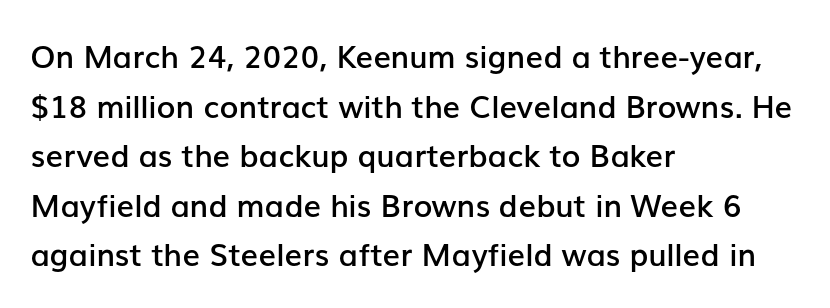
{"serif": "no", "italic": "no", "bold": "semi", "weight": "semibold", "width": "normal", "stroke_contrast": "low", "x_height": "medium", "monospaced": "no", "underline": "no", "align": "left", "line_spacing": "normal", "line_spacing_ratio": 1.6, "letter_spacing": "normal", "letter_spacing_em": 0.0, "glyph_px": 31}
